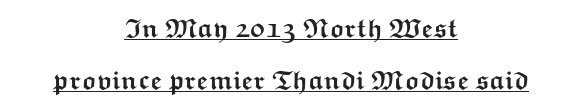
{"italic": "no", "bold": "yes", "underline": "yes", "align": "center", "line_spacing": "loose", "line_spacing_ratio": 2.0, "letter_spacing": "normal", "letter_spacing_em": 0.0, "glyph_px": 26}
